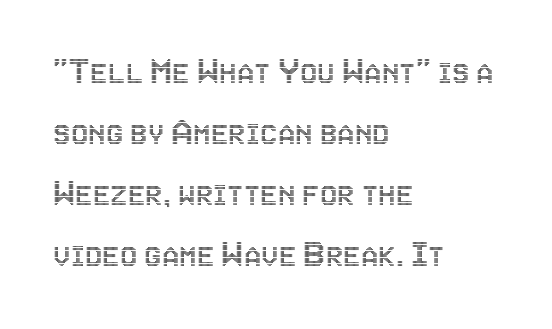
In terms of leading, this rendering sits right in the middle. Posture: straight, roman, zero tilt. Check the space under the baseline: it is left empty. Tracking here is standard; glyphs follow each other at the usual distance. Horizontally, the lines are justified to the leading edge only.
